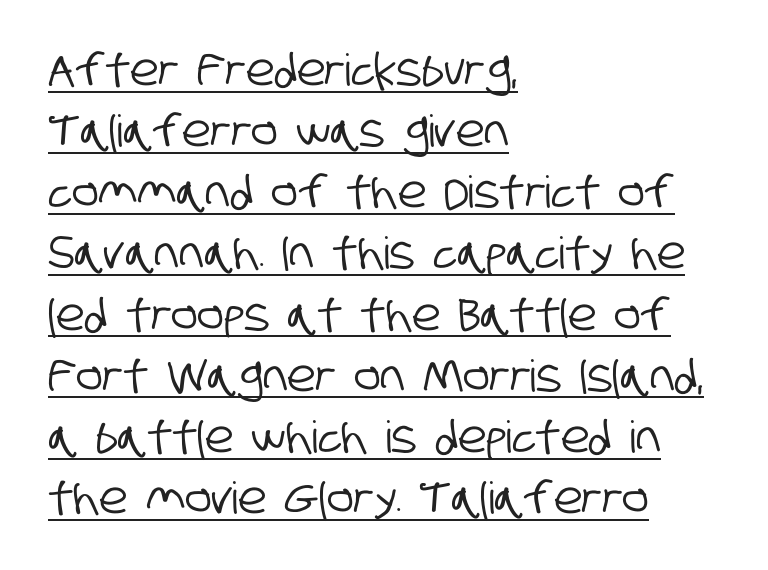
{"serif": "no", "width": "condensed", "stroke_contrast": "low", "x_height": "large", "monospaced": "no", "underline": "yes", "align": "left", "line_spacing": "normal", "line_spacing_ratio": 1.39, "letter_spacing": "normal", "letter_spacing_em": 0.0, "glyph_px": 44}
